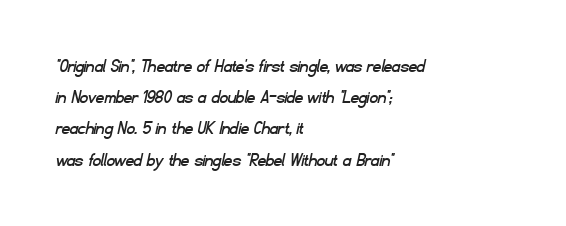
The image shows 20 px text type; set left-aligned, normal line spacing (1.56x), normal letter spacing, not underlined.
